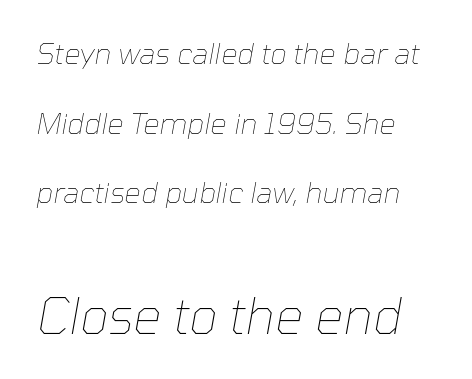
{"italic": "yes", "lean": "right", "slant_degrees": 10, "bold": "no", "weight": "thin", "width": "normal", "stroke_contrast": "low", "x_height": "medium", "monospaced": "no", "underline": "no", "align": "left", "line_spacing": "loose", "line_spacing_ratio": 2.4, "letter_spacing": "normal", "letter_spacing_em": 0.0, "larger_block": "second", "size_ratio": 1.72, "glyph_px": 50}
